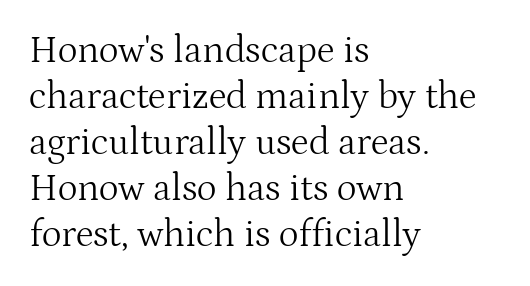
Q: Is the text bold? A: No.
Q: Is the text italic (slanted)? A: No, it is upright.
Q: Is the typeface a serif or a sans-serif typeface? A: Serif.
Q: Is the text underlined? A: No.
Q: How is the paragraph aligned? A: Left-aligned.
Q: Is the spacing between letters normal or unusually wide? A: Normal.
Q: Width (condensed, normal, or wide)? A: Normal.
Q: Stroke contrast? A: Medium.
Q: x-height? A: Medium.
Q: Monospaced? A: No.
